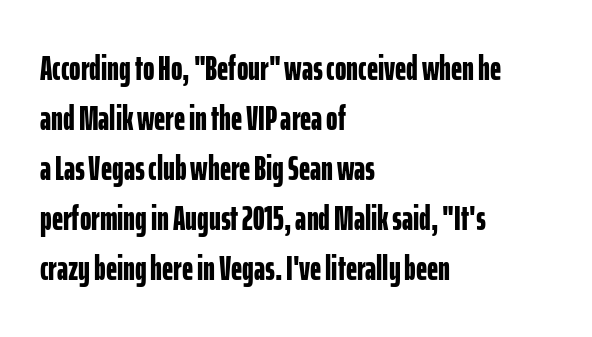
Q: Is the text bold? A: Yes.
Q: Is the text italic (slanted)? A: No, it is upright.
Q: Is the typeface a serif or a sans-serif typeface? A: Sans-serif.
Q: Is the text underlined? A: No.
Q: How is the paragraph aligned? A: Left-aligned.
Q: Is the spacing between letters normal or unusually wide? A: Normal.
Q: Is the spacing between lines tight, normal or loose? A: Normal.
Q: Width (condensed, normal, or wide)? A: Condensed.
Q: Stroke contrast? A: Low.
Q: x-height? A: Medium.
Q: Monospaced? A: No.
